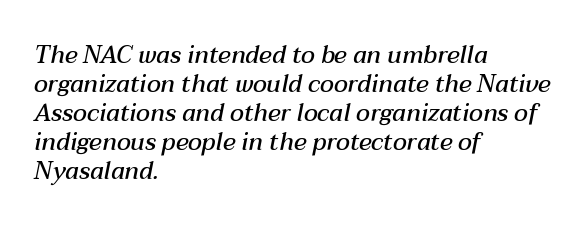
The image shows 24 px text type, italic (leaning right); set left-aligned, line spacing 1.21x, normal letter spacing, not underlined.
